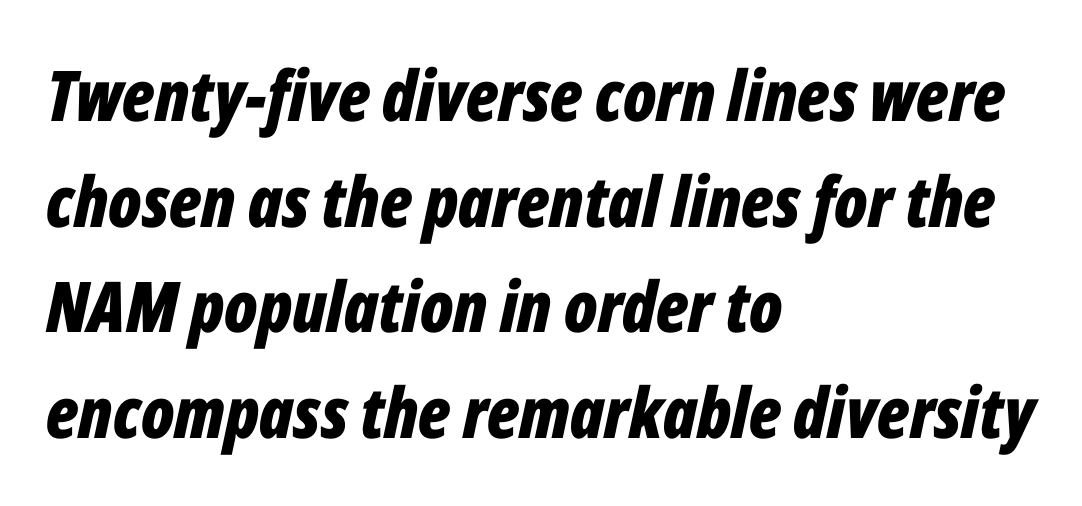
{"italic": "yes", "lean": "right", "slant_degrees": 12, "bold": "yes", "weight": "bold", "width": "condensed", "stroke_contrast": "low", "x_height": "medium", "monospaced": "no", "underline": "no", "align": "left", "line_spacing": "normal", "line_spacing_ratio": 1.51, "letter_spacing": "normal", "letter_spacing_em": 0.0, "glyph_px": 70}
